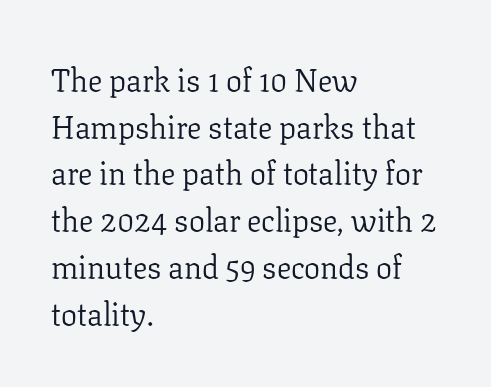
{"serif": "yes", "italic": "no", "bold": "no", "weight": "light", "width": "normal", "stroke_contrast": "low", "x_height": "medium", "monospaced": "no", "underline": "no", "align": "left", "line_spacing": "normal", "line_spacing_ratio": 1.46, "letter_spacing": "normal", "letter_spacing_em": 0.0, "glyph_px": 32}
